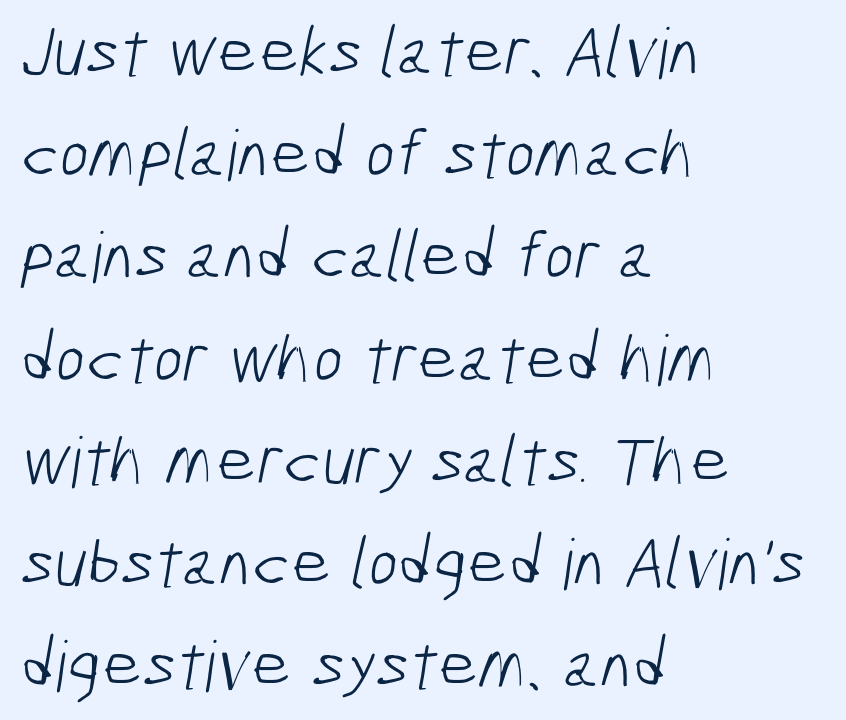
Typographically, this falls in the sans-serif category. The letters sit at their default tracking, neither squeezed nor spread. The designer left line spacing at the default. This rendering uses left alignment, leaving the right contour irregular. Decoration check: the copy has no underline. A quiet, ordinary-to-light weight characterises the typeface.
